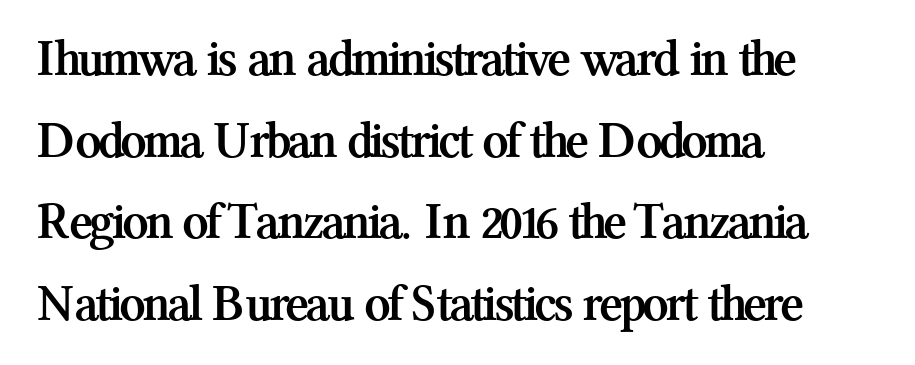
{"serif": "yes", "italic": "no", "bold": "yes", "weight": "semibold", "width": "normal", "stroke_contrast": "medium", "x_height": "medium", "monospaced": "no", "underline": "no", "align": "left", "line_spacing": "normal", "line_spacing_ratio": 1.57, "letter_spacing": "normal", "letter_spacing_em": 0.0, "glyph_px": 52}
